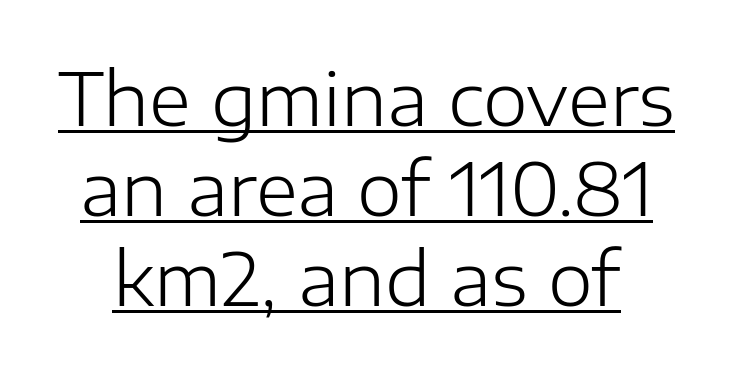
Compared with typical paragraphs, the rows here are spaced about the same. A roman cut, with each character standing at attention. Proportional: the letters do not fall into vertical columns. This is not heavy type; no bold has been used.
